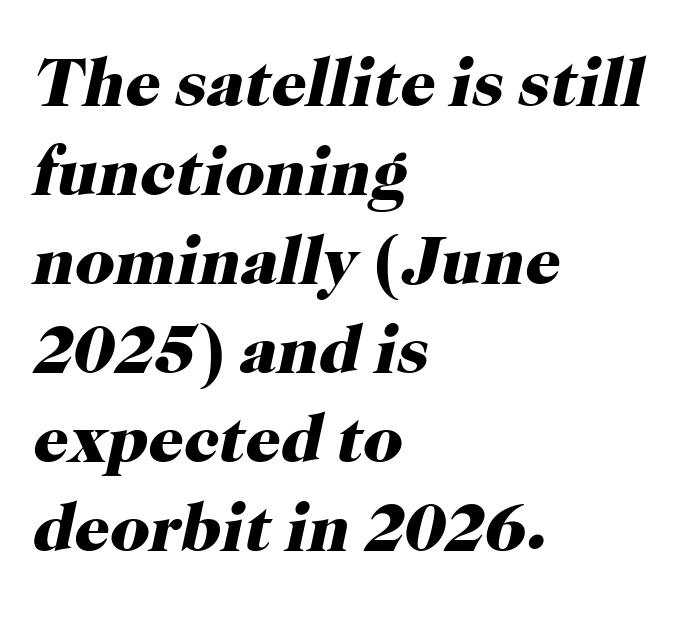
The passage shown is emphatically bold. The passage shown is typeset with a serif family. The compositor pushed each line to the left boundary. This sample has the flowing, uneven cadence of proportional lettering. There's an unmistakable incline to the writing here.
